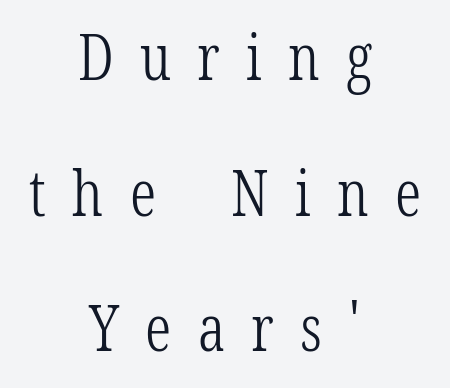
{"serif": "yes", "italic": "no", "bold": "no", "weight": "light", "width": "condensed", "stroke_contrast": "low", "x_height": "medium", "monospaced": "no", "underline": "no", "align": "center", "line_spacing": "loose", "line_spacing_ratio": 2.12, "letter_spacing": "wide", "letter_spacing_em": 0.41, "glyph_px": 64}
